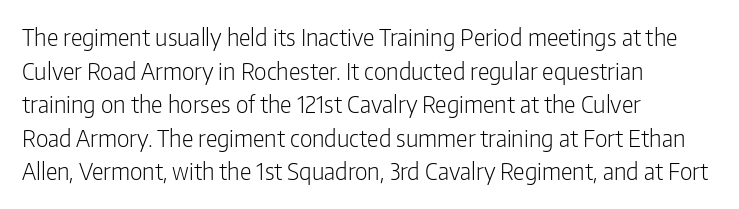
What stands out about the letter spacing? Nothing — it is the standard amount. Type without underlining. You can tell it's not italic because the verticals are truly vertical. Is there much room between lines? A standard amount, neither cramped nor airy.
